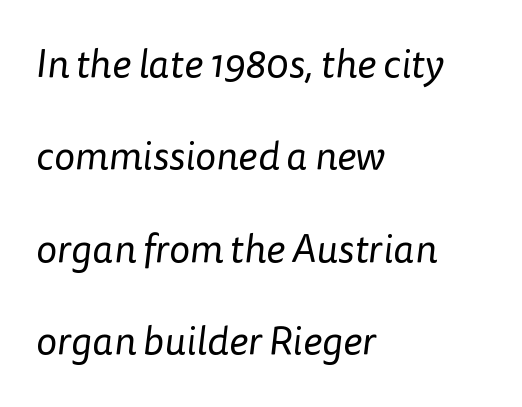
{"serif": "no", "bold": "no", "weight": "regular", "width": "normal", "stroke_contrast": "low", "x_height": "medium", "monospaced": "no", "underline": "no", "align": "left", "line_spacing": "loose", "line_spacing_ratio": 2.31, "letter_spacing": "normal", "letter_spacing_em": 0.0, "glyph_px": 40}
